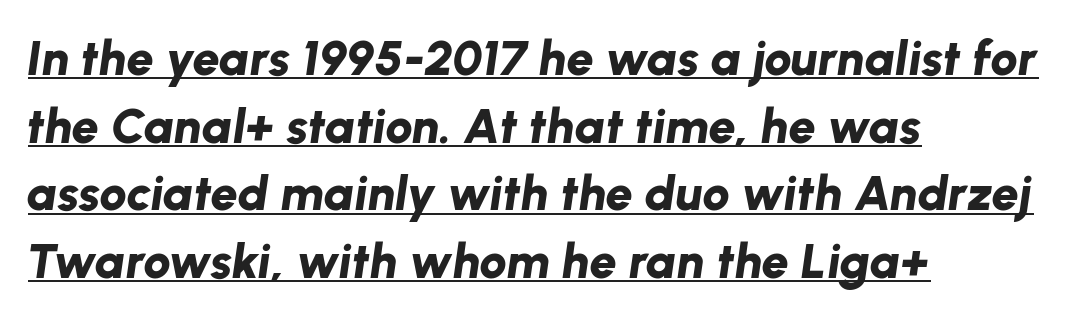
{"italic": "yes", "lean": "right", "slant_degrees": 8, "bold": "yes", "weight": "bold", "width": "normal", "stroke_contrast": "low", "x_height": "medium", "monospaced": "no", "underline": "yes", "align": "left", "line_spacing": "normal", "line_spacing_ratio": 1.38, "letter_spacing": "normal", "letter_spacing_em": 0.0, "glyph_px": 49}
